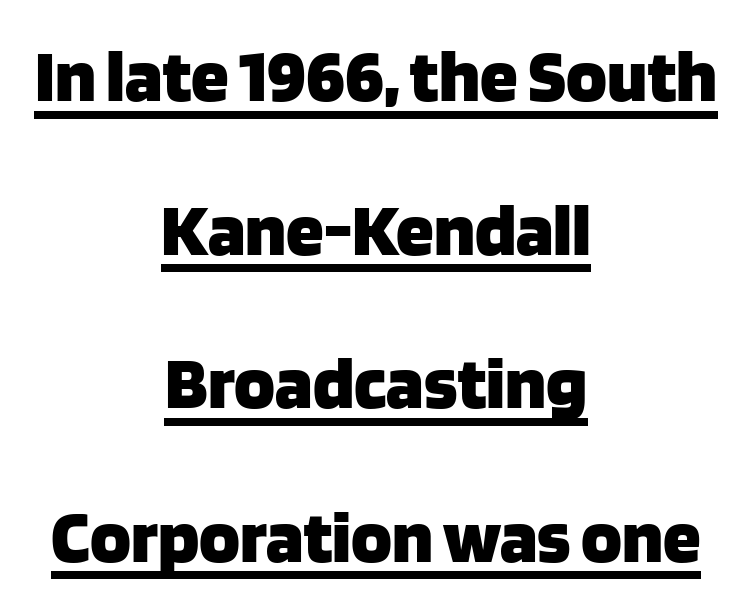
This is roman type, the default non-slanted kind. Looks like regular typesetting: each glyph gets only the width it needs. Honestly, the rows look like they've been pulled way apart. This rendering leaves character spacing at its baseline value. Type style note: lacks serifs.
